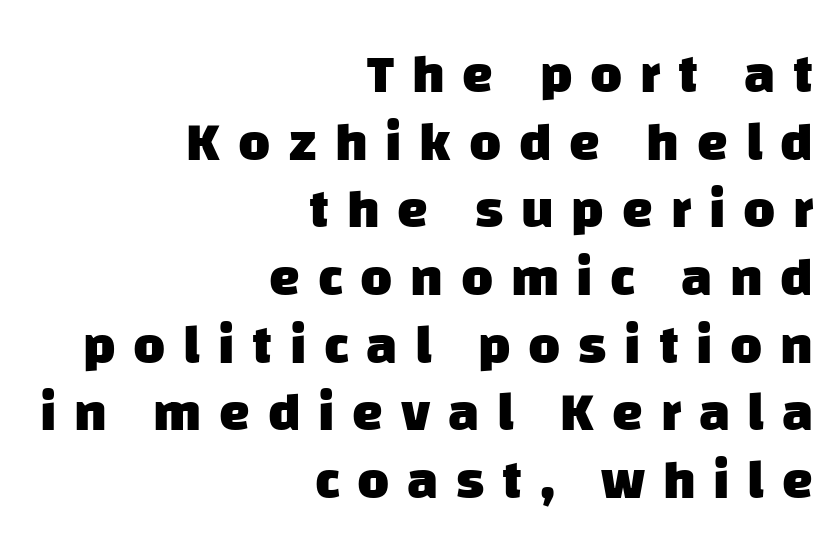
Q: Is the text bold? A: Yes.
Q: Is the typeface a serif or a sans-serif typeface? A: Sans-serif.
Q: Is the text underlined? A: No.
Q: How is the paragraph aligned? A: Right-aligned.
Q: Is the spacing between letters normal or unusually wide? A: Unusually wide.
Q: Width (condensed, normal, or wide)? A: Normal.
Q: Stroke contrast? A: Low.
Q: x-height? A: Large.
Q: Monospaced? A: No.
